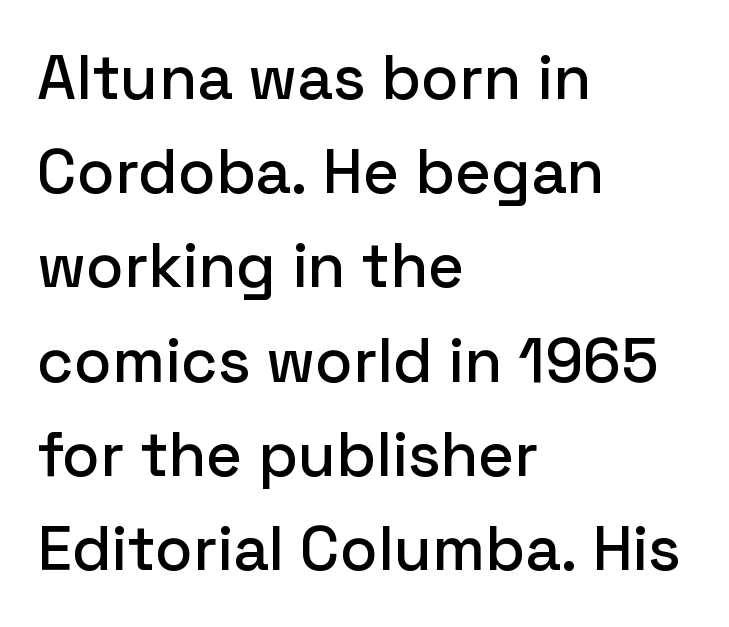
Q: Is the text italic (slanted)? A: No, it is upright.
Q: Is the typeface a serif or a sans-serif typeface? A: Sans-serif.
Q: Is the text underlined? A: No.
Q: How is the paragraph aligned? A: Left-aligned.
Q: Is the spacing between letters normal or unusually wide? A: Normal.
Q: Is the spacing between lines tight, normal or loose? A: Normal.
Q: Width (condensed, normal, or wide)? A: Normal.
Q: Stroke contrast? A: Low.
Q: x-height? A: Medium.
Q: Monospaced? A: No.
